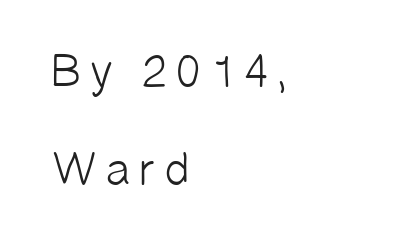
{"serif": "no", "bold": "no", "weight": "light", "width": "normal", "stroke_contrast": "low", "x_height": "medium", "monospaced": "no", "underline": "no", "align": "left", "line_spacing": "loose", "line_spacing_ratio": 2.09, "glyph_px": 47}
